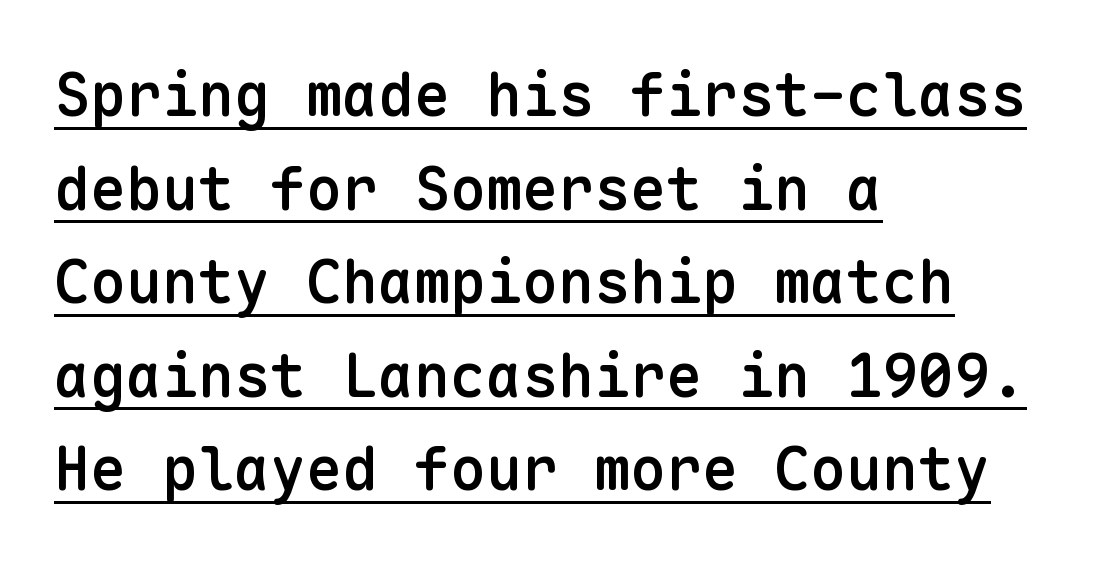
Is there an underline? Yes — a line sits under the letters. Alignment: flush left. These lines are rendered in a fixed-pitch font. Default kerning and tracking; the words read as compact shapes. Quick note: interline space is typical. Compared with an ordinary text face, these strokes are moderately heavier — a semibold.
